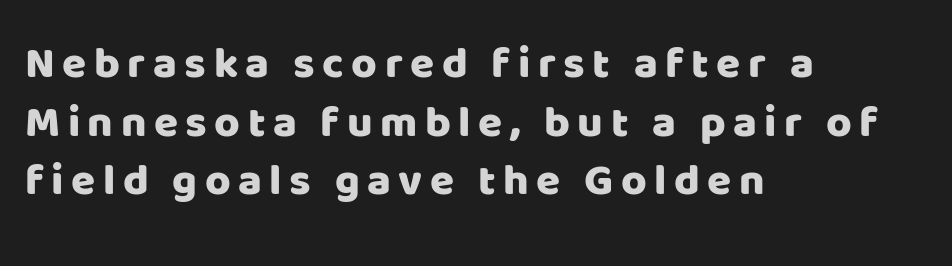
{"serif": "no", "italic": "no", "width": "normal", "stroke_contrast": "low", "x_height": "large", "monospaced": "no", "underline": "no", "align": "left", "line_spacing": "normal", "line_spacing_ratio": 1.33, "glyph_px": 44}
